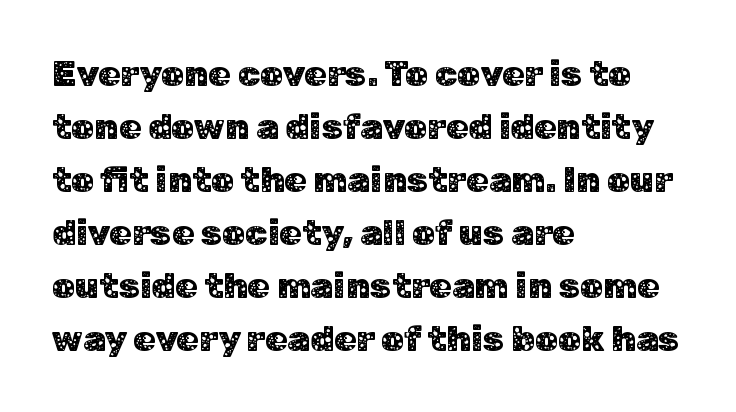
The image shows 36 px sans-serif type, upright; set left-aligned, normal line spacing (1.47x), normal letter spacing, not underlined; low stroke contrast and a medium x-height.
